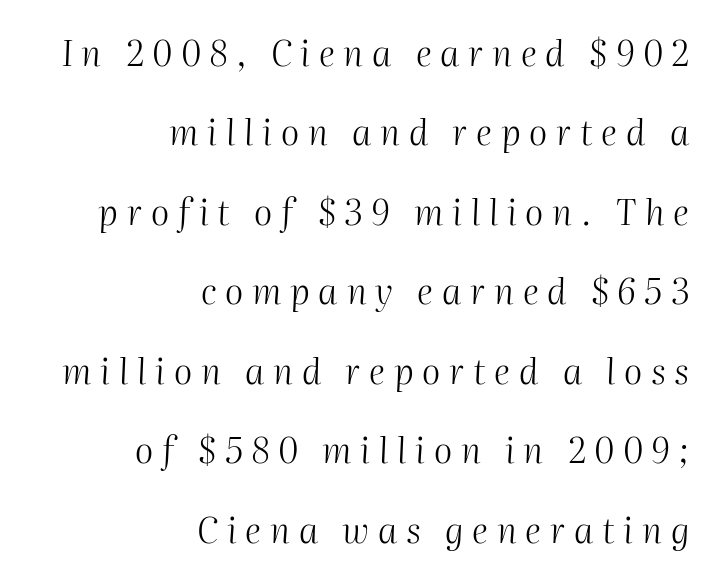
Q: Is the text bold? A: No.
Q: Is the text italic (slanted)? A: Yes, it leans right by about 2 degrees.
Q: Is the text underlined? A: No.
Q: How is the paragraph aligned? A: Right-aligned.
Q: Is the spacing between letters normal or unusually wide? A: Unusually wide.
Q: Is the spacing between lines tight, normal or loose? A: Loose.
Q: Width (condensed, normal, or wide)? A: Normal.
Q: Stroke contrast? A: Medium.
Q: x-height? A: Medium.
Q: Monospaced? A: No.
